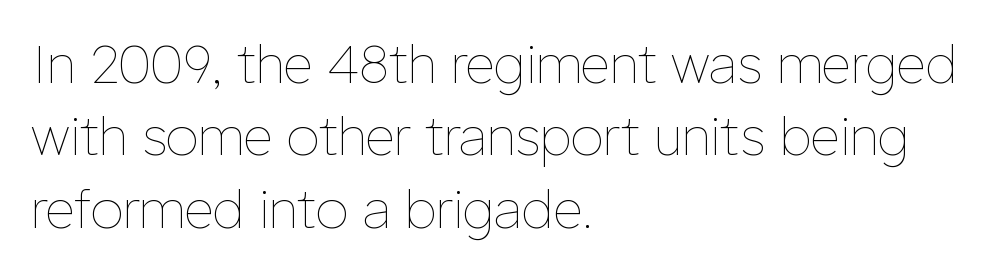
{"italic": "no", "bold": "no", "weight": "thin", "width": "normal", "stroke_contrast": "low", "x_height": "medium", "monospaced": "no", "underline": "no", "align": "left", "line_spacing": "normal", "line_spacing_ratio": 1.39, "letter_spacing": "normal", "letter_spacing_em": 0.0, "glyph_px": 52}
